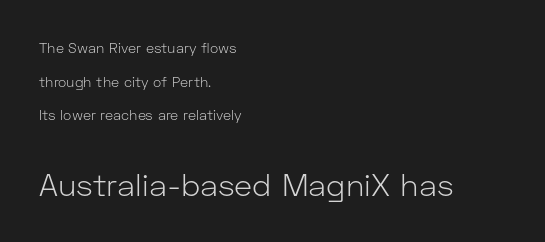
Q: Is the text bold? A: No.
Q: Is the text italic (slanted)? A: No, it is upright.
Q: Is the typeface a serif or a sans-serif typeface? A: Sans-serif.
Q: Is the text underlined? A: No.
Q: How is the paragraph aligned? A: Left-aligned.
Q: Is the spacing between letters normal or unusually wide? A: Normal.
Q: Is the spacing between lines tight, normal or loose? A: Loose.
Q: Which block of text is set in a larger size, the first (top) or the second (bottom)? A: The second (bottom) one.
Q: Width (condensed, normal, or wide)? A: Normal.
Q: Stroke contrast? A: Low.
Q: x-height? A: Medium.
Q: Monospaced? A: No.
